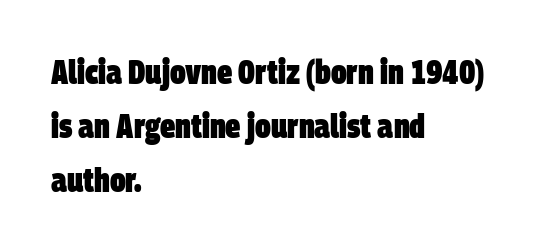
The image shows 34 px heavy, condensed sans-serif type; set left-aligned, normal line spacing (1.59x), normal letter spacing, not underlined; low stroke contrast and a large x-height.
